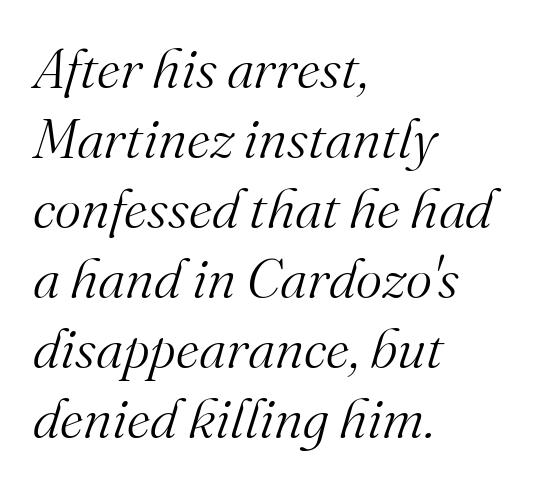
The image shows 56 px light serif type, italic (leaning right); set left-aligned, normal line spacing (1.25x), normal letter spacing, not underlined; medium stroke contrast and a small x-height.
